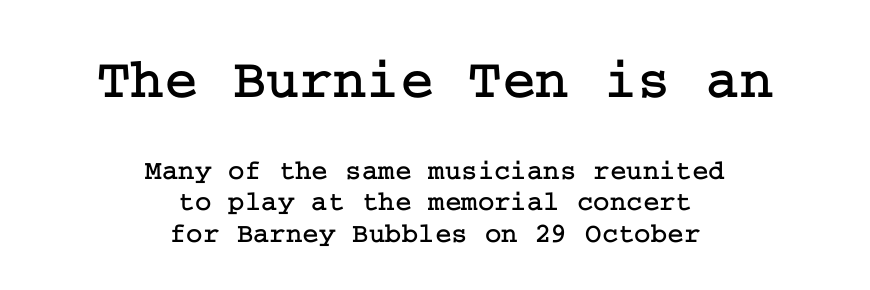
The image shows 57 px serif type, upright; set centered, tight line spacing (1.14x), normal letter spacing, not underlined; the first (top) block is 2.04x larger; low stroke contrast and a medium x-height.
